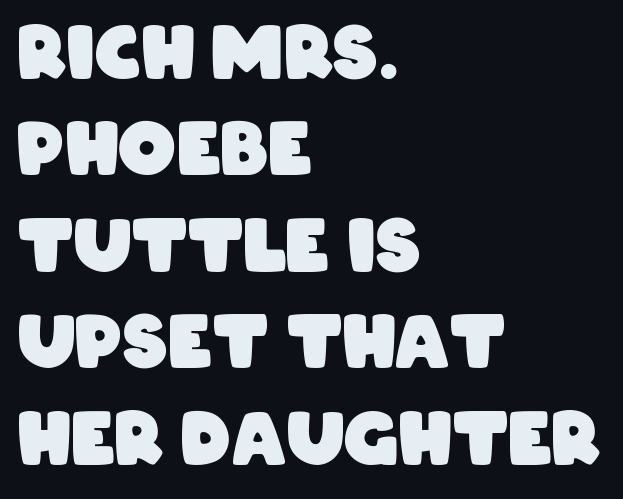
The image shows 72 px heavy, condensed sans-serif type; set left-aligned, normal line spacing (1.34x), normal letter spacing, not underlined; low stroke contrast and a large x-height.
